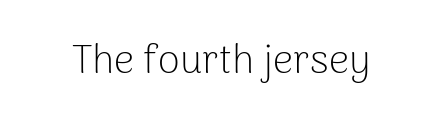
Do the characters align in a grid? No, the font is proportional. The letterforms sit shoulder to shoulder at normal distance. The typeface chosen for these lines omits serifs. Check the space under the baseline: it is left empty. Vertical stems look standard width or narrower in stroke. Designer's note — italics off, roman on.
